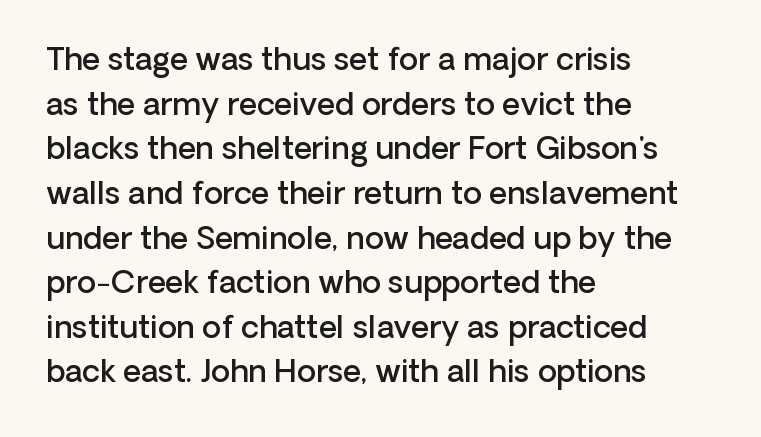
The image shows 31 px semibold sans-serif type, upright; set left-aligned, normal line spacing (1.44x), normal letter spacing, not underlined; low stroke contrast and a medium x-height.
